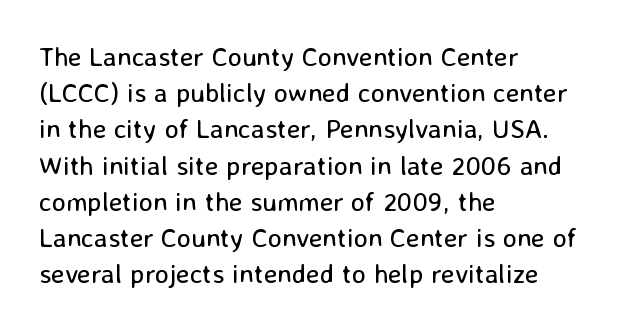
The image shows 27 px text type, upright; set left-aligned, normal line spacing (1.34x), normal letter spacing, not underlined.
